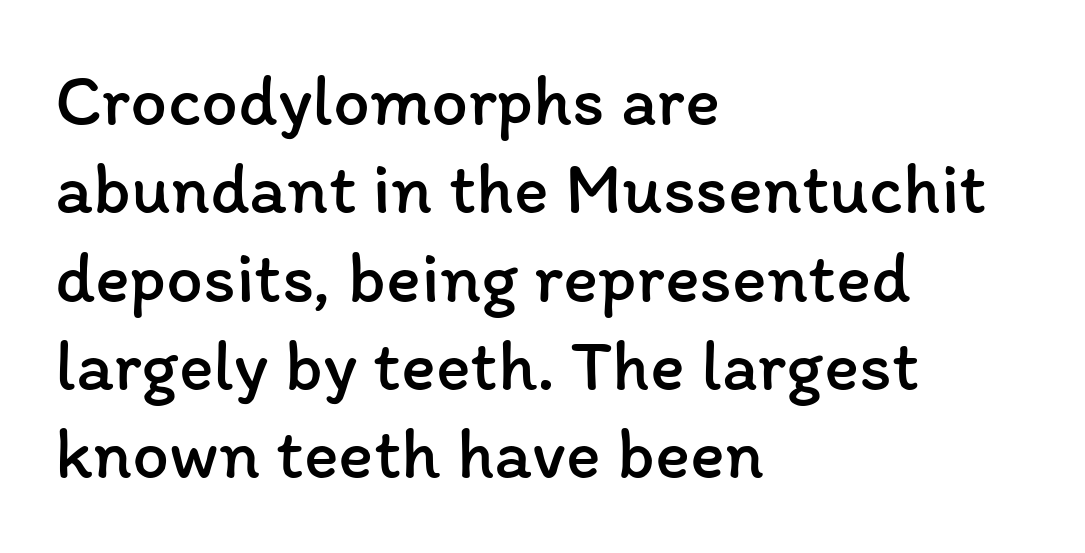
{"italic": "no", "bold": "no", "weight": "regular", "width": "normal", "stroke_contrast": "low", "x_height": "medium", "monospaced": "no", "underline": "no", "align": "left", "line_spacing_ratio": 1.21, "letter_spacing": "normal", "letter_spacing_em": 0.0, "glyph_px": 73}
